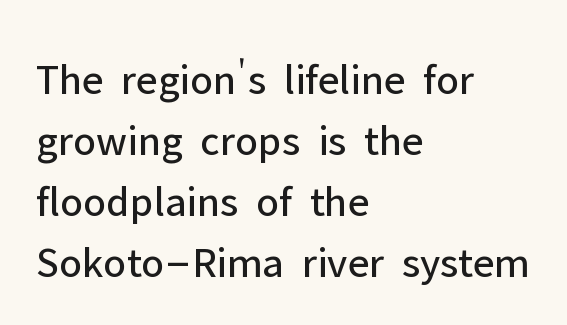
Q: Is the text bold? A: No.
Q: Is the text italic (slanted)? A: No, it is upright.
Q: Is the typeface a serif or a sans-serif typeface? A: Sans-serif.
Q: Is the text underlined? A: No.
Q: How is the paragraph aligned? A: Left-aligned.
Q: Is the spacing between letters normal or unusually wide? A: Normal.
Q: Is the spacing between lines tight, normal or loose? A: Normal.
Q: Width (condensed, normal, or wide)? A: Normal.
Q: Stroke contrast? A: Low.
Q: x-height? A: Medium.
Q: Monospaced? A: No.
